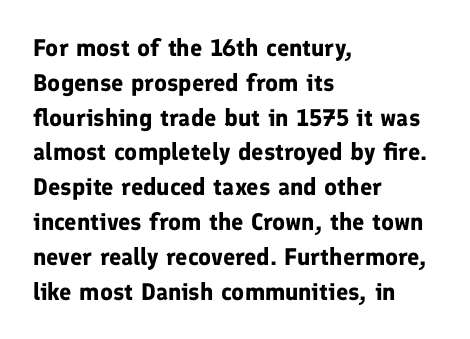
Q: Is the text bold? A: Yes.
Q: Is the text italic (slanted)? A: No, it is upright.
Q: Is the text underlined? A: No.
Q: How is the paragraph aligned? A: Left-aligned.
Q: Is the spacing between letters normal or unusually wide? A: Normal.
Q: Is the spacing between lines tight, normal or loose? A: Normal.
